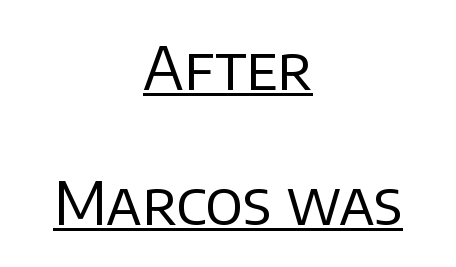
{"serif": "no", "italic": "no", "bold": "no", "weight": "regular", "width": "normal", "stroke_contrast": "low", "x_height": "large", "monospaced": "no", "underline": "yes", "align": "center", "line_spacing": "loose", "line_spacing_ratio": 2.25, "letter_spacing": "normal", "letter_spacing_em": 0.0, "glyph_px": 60}
